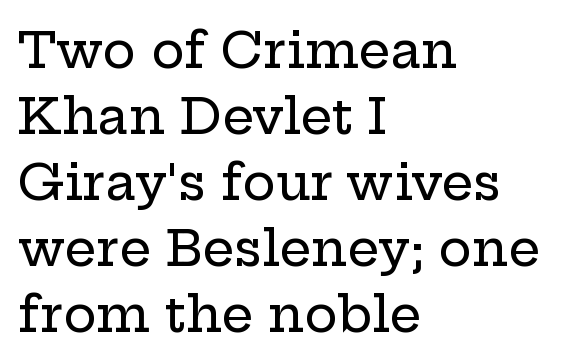
{"serif": "yes", "italic": "no", "width": "wide", "stroke_contrast": "low", "x_height": "medium", "monospaced": "no", "underline": "no", "align": "left", "line_spacing": "normal", "line_spacing_ratio": 1.32, "letter_spacing": "normal", "letter_spacing_em": 0.0, "glyph_px": 50}
